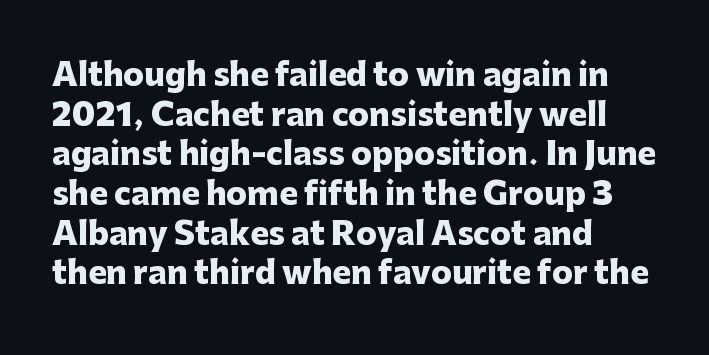
{"serif": "no", "italic": "no", "bold": "yes", "weight": "heavy", "width": "normal", "stroke_contrast": "low", "x_height": "medium", "monospaced": "no", "underline": "no", "align": "left", "line_spacing": "normal", "line_spacing_ratio": 1.28, "letter_spacing": "normal", "letter_spacing_em": 0.0, "glyph_px": 31}
